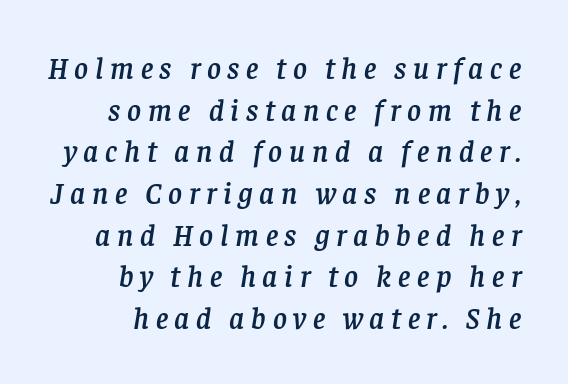
The image shows 30 px serif type, italic (leaning right); set right-aligned, normal line spacing (1.39x), unusually wide letter spacing (+0.22 em), not underlined; low stroke contrast and a large x-height.
